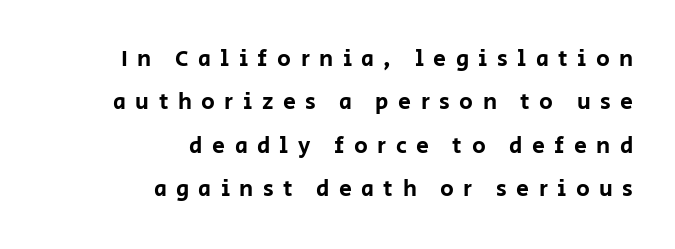
The image shows 23 px text type, upright; set right-aligned, line spacing 1.89x, unusually wide letter spacing (+0.41 em), not underlined.
